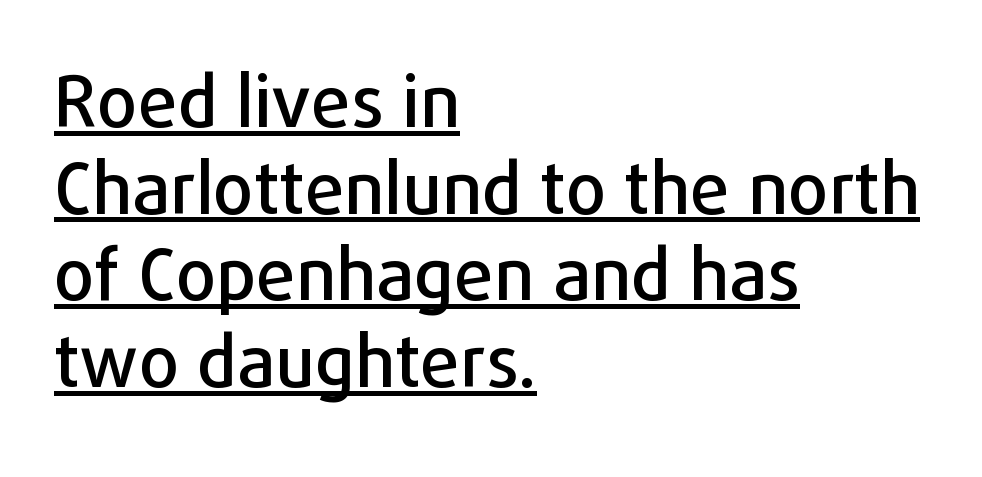
The image shows 71 px sans-serif type, upright; set left-aligned, line spacing 1.22x, normal letter spacing, underlined; low stroke contrast and a medium x-height.
